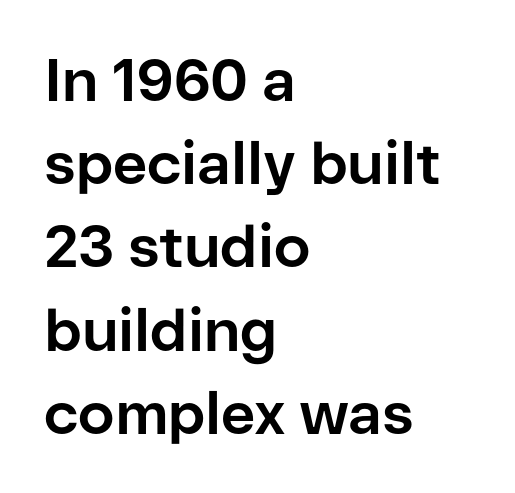
{"serif": "no", "italic": "no", "bold": "yes", "weight": "bold", "width": "normal", "stroke_contrast": "low", "x_height": "medium", "monospaced": "no", "underline": "no", "align": "left", "line_spacing": "normal", "line_spacing_ratio": 1.41, "letter_spacing": "normal", "letter_spacing_em": 0.0, "glyph_px": 59}
